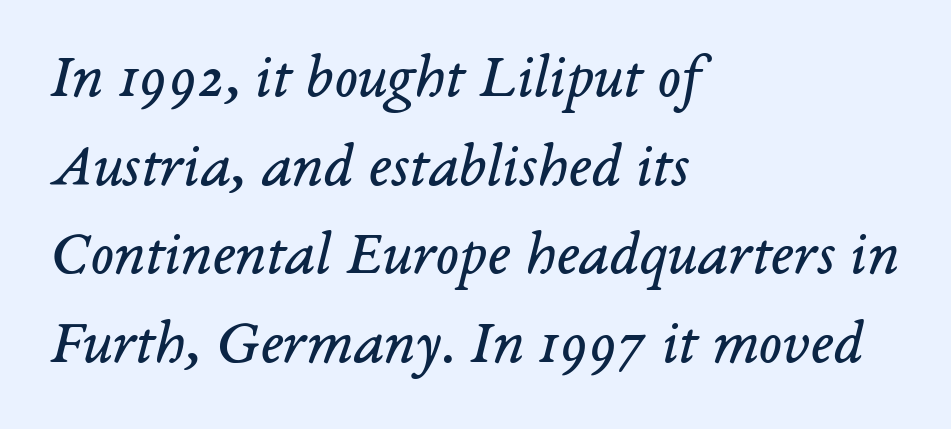
Q: Is the text bold? A: No.
Q: Is the text italic (slanted)? A: Yes, it leans right by about 14 degrees.
Q: Is the typeface a serif or a sans-serif typeface? A: Serif.
Q: Is the text underlined? A: No.
Q: How is the paragraph aligned? A: Left-aligned.
Q: Is the spacing between letters normal or unusually wide? A: Normal.
Q: Is the spacing between lines tight, normal or loose? A: Normal.
Q: Width (condensed, normal, or wide)? A: Normal.
Q: Stroke contrast? A: Low.
Q: x-height? A: Medium.
Q: Monospaced? A: No.
